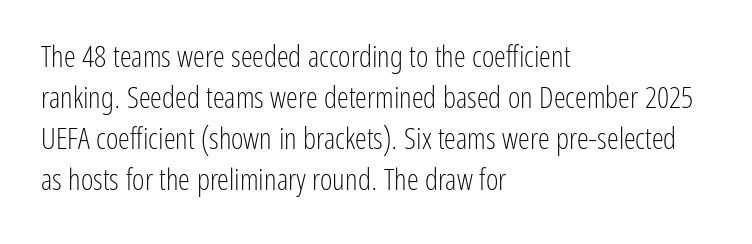
Q: Is the text bold? A: No.
Q: Is the text italic (slanted)? A: No, it is upright.
Q: Is the typeface a serif or a sans-serif typeface? A: Sans-serif.
Q: Is the text underlined? A: No.
Q: How is the paragraph aligned? A: Left-aligned.
Q: Is the spacing between letters normal or unusually wide? A: Normal.
Q: Is the spacing between lines tight, normal or loose? A: Normal.
Q: Width (condensed, normal, or wide)? A: Condensed.
Q: Stroke contrast? A: Low.
Q: x-height? A: Medium.
Q: Monospaced? A: No.
